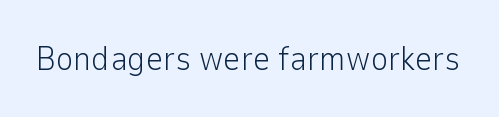
The image shows 34 px light sans-serif type, upright; set normal letter spacing, not underlined; low stroke contrast and a medium x-height.
